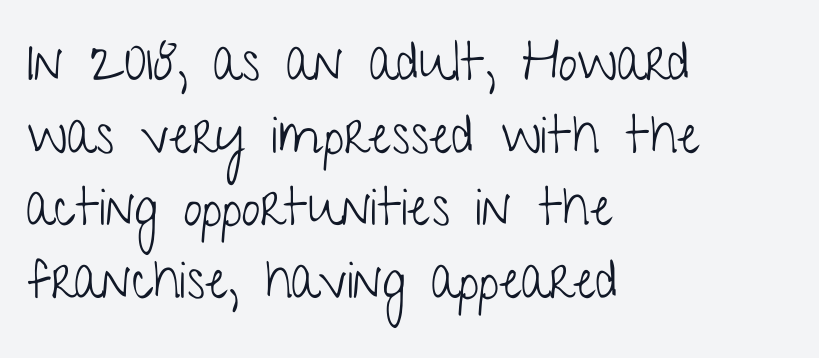
Q: Is the text bold? A: No.
Q: Is the text italic (slanted)? A: No, it is upright.
Q: Is the typeface a serif or a sans-serif typeface? A: Sans-serif.
Q: Is the text underlined? A: No.
Q: How is the paragraph aligned? A: Left-aligned.
Q: Is the spacing between letters normal or unusually wide? A: Normal.
Q: Is the spacing between lines tight, normal or loose? A: Normal.
Q: Width (condensed, normal, or wide)? A: Condensed.
Q: Stroke contrast? A: Low.
Q: x-height? A: Medium.
Q: Monospaced? A: No.
